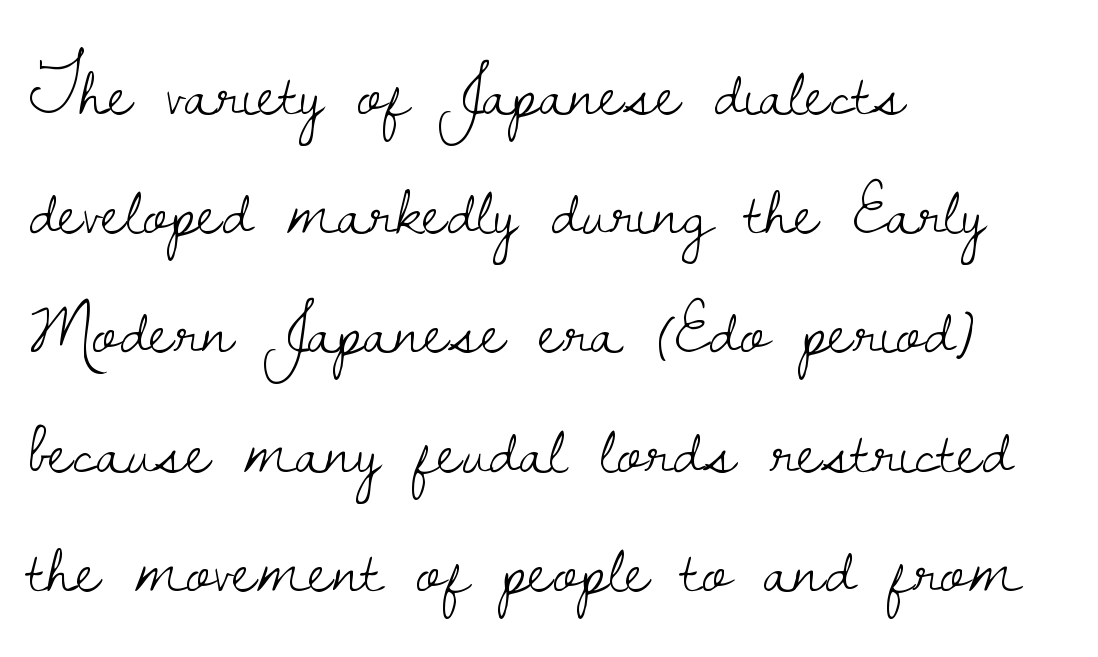
Q: Is the text bold? A: No.
Q: Is the text italic (slanted)? A: Yes.
Q: Is the typeface a serif or a sans-serif typeface? A: Serif.
Q: Is the text underlined? A: No.
Q: How is the paragraph aligned? A: Left-aligned.
Q: Is the spacing between letters normal or unusually wide? A: Normal.
Q: Is the spacing between lines tight, normal or loose? A: Normal.
Q: Width (condensed, normal, or wide)? A: Normal.
Q: Stroke contrast? A: Low.
Q: x-height? A: Small.
Q: Monospaced? A: No.
